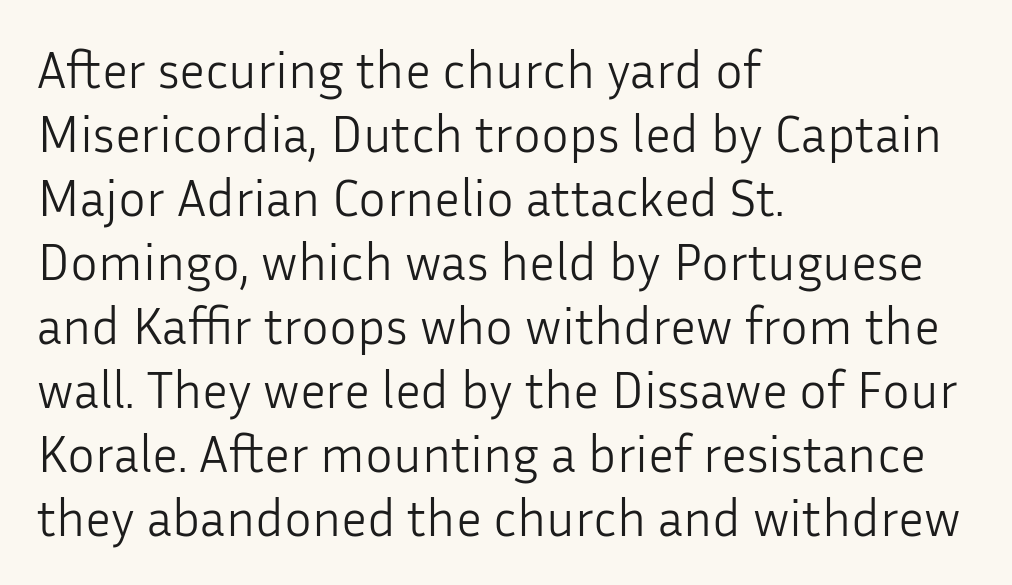
{"serif": "no", "italic": "no", "bold": "no", "weight": "light", "width": "normal", "stroke_contrast": "low", "x_height": "medium", "monospaced": "no", "underline": "no", "align": "left", "line_spacing_ratio": 1.23, "letter_spacing": "normal", "letter_spacing_em": 0.0, "glyph_px": 52}
